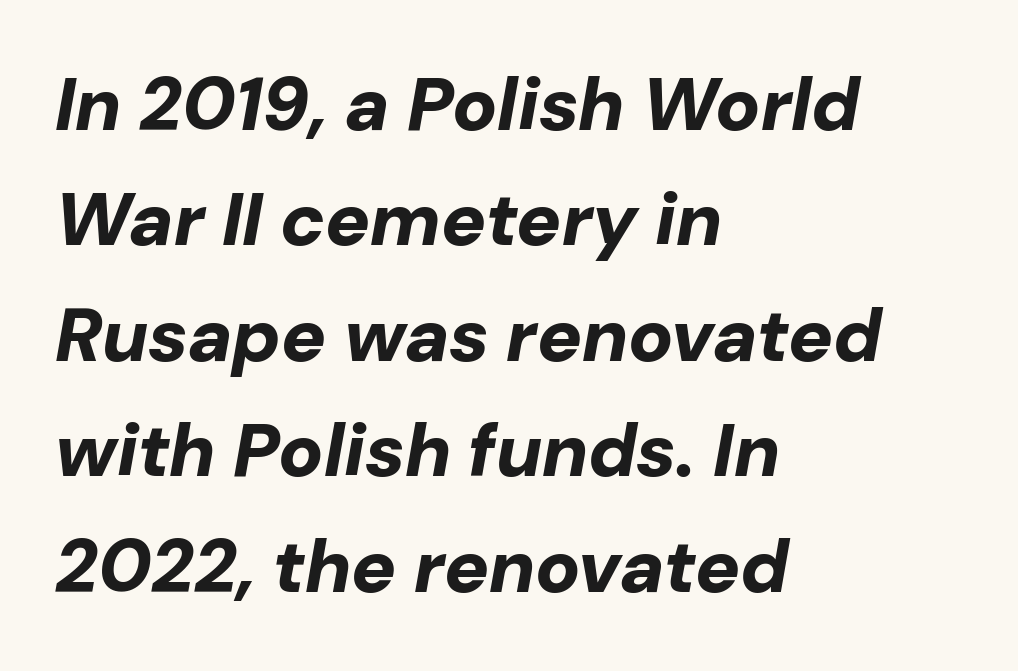
{"italic": "yes", "lean": "right", "slant_degrees": 10, "bold": "yes", "weight": "bold", "width": "normal", "stroke_contrast": "low", "x_height": "medium", "monospaced": "no", "underline": "no", "align": "left", "line_spacing": "normal", "line_spacing_ratio": 1.54, "letter_spacing": "normal", "letter_spacing_em": 0.0, "glyph_px": 75}
